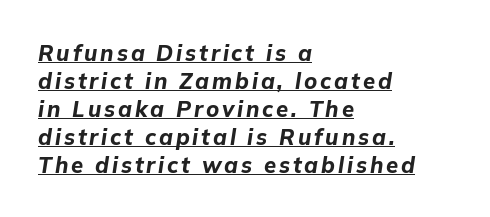
Style check: oblique. The characters look thick and weighty, a clear bold. The rag falls on the right side of this text block. The face used here appears with an underline applied. Summary of vertical rhythm: regular, with standard interline spacing.
